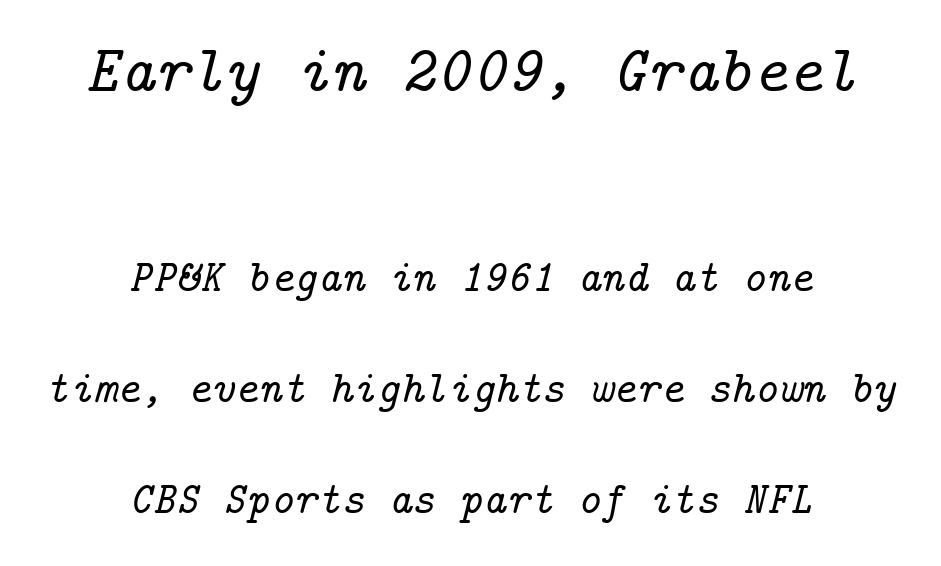
Default kerning and tracking; the words read as compact shapes. Every character sits at an angle, as italics do. Top chunk: large. Bottom chunk: small. This rendering employs a face with finishing strokes, i.e., a serif. Vertical spacing — loose. Teacher's note: observe the equal gaps on both sides — that is centered alignment.
